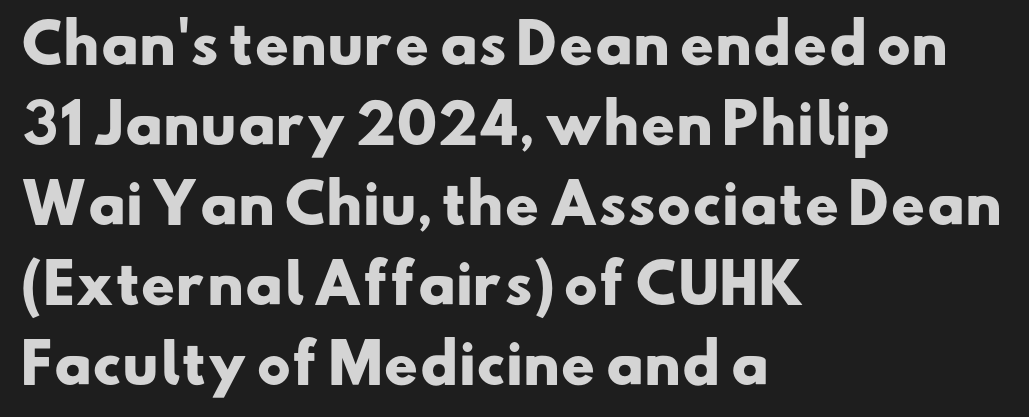
The image shows 53 px heavy, wide sans-serif type; set left-aligned, normal line spacing (1.51x), normal letter spacing, not underlined; low stroke contrast and a small x-height.
